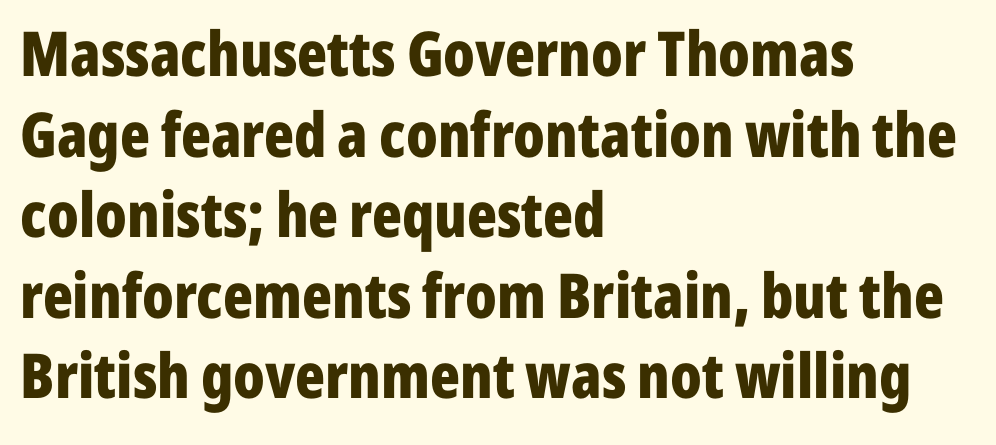
Q: Is the text bold? A: Yes.
Q: Is the text italic (slanted)? A: No, it is upright.
Q: Is the typeface a serif or a sans-serif typeface? A: Sans-serif.
Q: Is the text underlined? A: No.
Q: How is the paragraph aligned? A: Left-aligned.
Q: Is the spacing between letters normal or unusually wide? A: Normal.
Q: Is the spacing between lines tight, normal or loose? A: Normal.
Q: Width (condensed, normal, or wide)? A: Condensed.
Q: Stroke contrast? A: Low.
Q: x-height? A: Medium.
Q: Monospaced? A: No.
